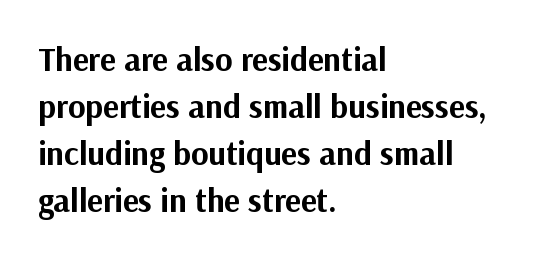
Note: no serifs on the glyphs. Each glyph is drawn with heavy, bold strokes. Does the lettering tilt? It doesn't — this is upright. The specimen omits any rule beneath the text block's lines.
